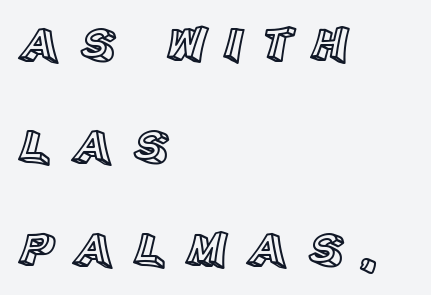
Q: Is the text italic (slanted)? A: Yes.
Q: Is the text underlined? A: No.
Q: How is the paragraph aligned? A: Left-aligned.
Q: Is the spacing between letters normal or unusually wide? A: Unusually wide.
Q: Is the spacing between lines tight, normal or loose? A: Loose.
Q: Width (condensed, normal, or wide)? A: Normal.
Q: x-height? A: Large.
Q: Monospaced? A: No.
